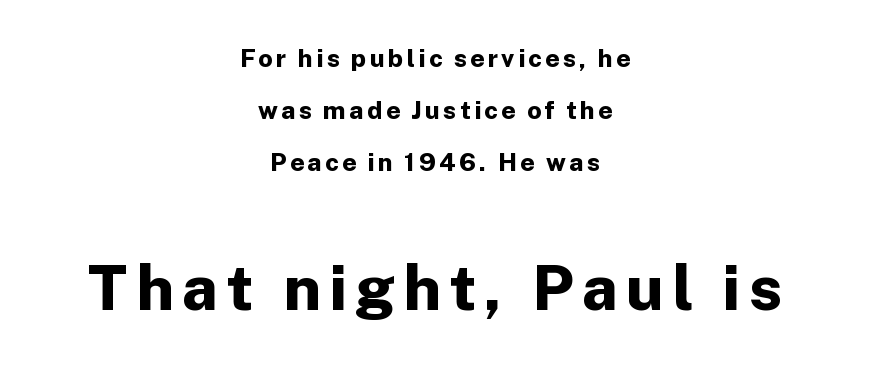
The image shows 63 px bold sans-serif type, upright; set centered, loose line spacing (2.09x), not underlined; the second (bottom) block is 2.52x larger; low stroke contrast and a medium x-height.
